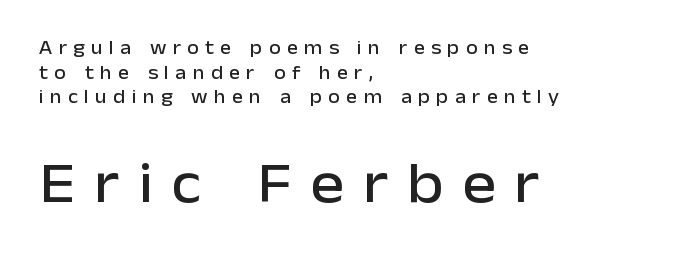
The image shows 57 px sans-serif type, upright; set left-aligned, normal line spacing (1.3x), unusually wide letter spacing (+0.33 em), not underlined; the second (bottom) block is 3.0x larger; low stroke contrast and a medium x-height.
